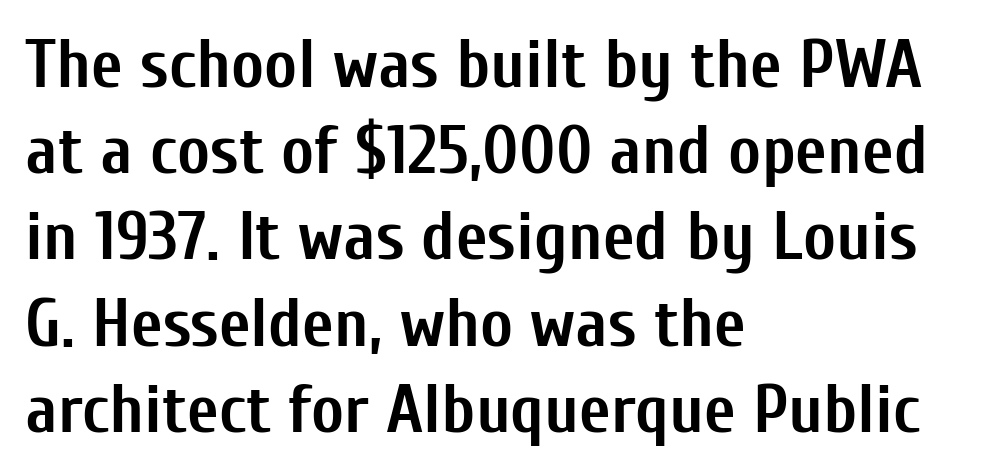
Q: Is the text bold? A: Yes.
Q: Is the text italic (slanted)? A: No, it is upright.
Q: Is the typeface a serif or a sans-serif typeface? A: Sans-serif.
Q: Is the text underlined? A: No.
Q: How is the paragraph aligned? A: Left-aligned.
Q: Is the spacing between letters normal or unusually wide? A: Normal.
Q: Is the spacing between lines tight, normal or loose? A: Normal.
Q: Width (condensed, normal, or wide)? A: Condensed.
Q: Stroke contrast? A: Low.
Q: x-height? A: Medium.
Q: Monospaced? A: No.
